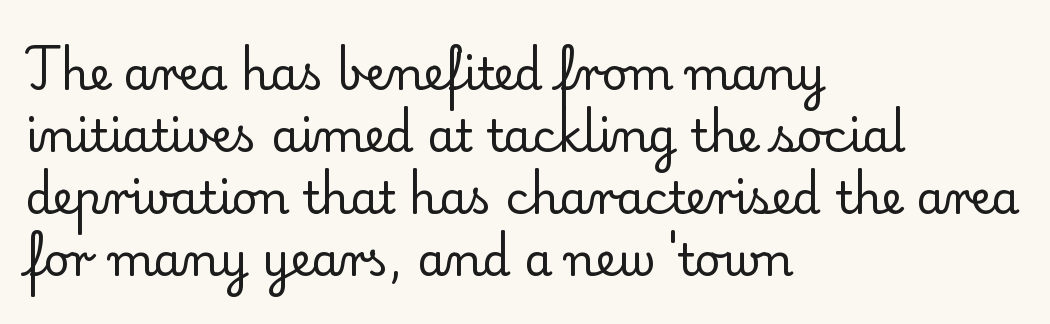
The letters advance in unequal steps, a hallmark of proportional type. No italicization has been applied; the sample stays upright. A bare baseline throughout the passage. In CSS terms this would be text-align: left. Each word holds together tightly as a unit, with standard inter-letter gaps.
